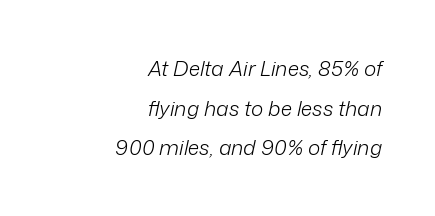
This reads as an unemphasized weight, regular at the heaviest. Visually the block forms a straight wall on the right and a jagged coastline on the left. Honestly, the letter spacing is just normal — you wouldn't notice it. Plain, unruled lines of type.
